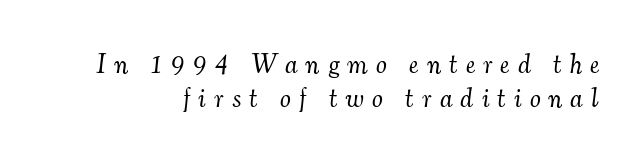
The weight tops out at a normal text grade. Honestly, the row spacing looks completely unremarkable. The string is rendered with underlining switched off. How are the letters spaced? Widely, with obvious added tracking. Characters are canted at an angle relative to the baseline's perpendicular.
